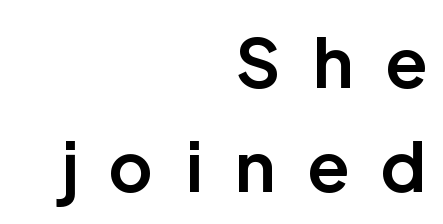
The image shows 67 px bold sans-serif type, upright; set right-aligned, normal line spacing (1.55x), unusually wide letter spacing (+0.48 em), not underlined; low stroke contrast and a medium x-height.
